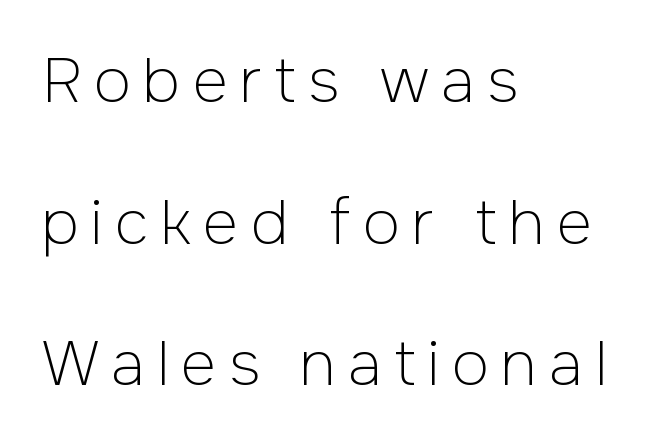
Does the leading feel generous? Absolutely, it's lavish. Observe the absence of serifs on each vertical stroke in this sample. The typesetter chose a ragged-right arrangement here. Each letter keeps its own natural width here, so spacing adapts to shape.
